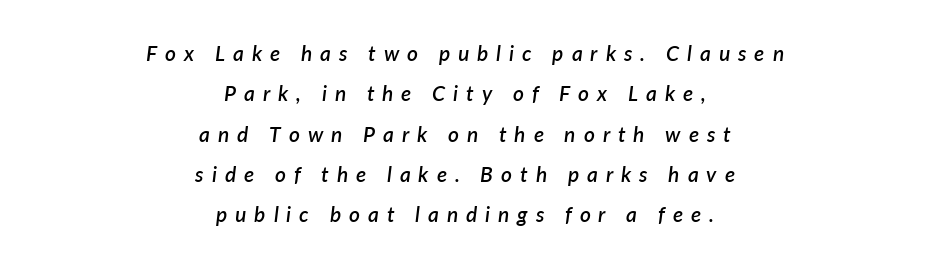
The image shows 21 px text type, italic (leaning right); set centered, loose line spacing (1.92x), unusually wide letter spacing (+0.38 em), not underlined.
